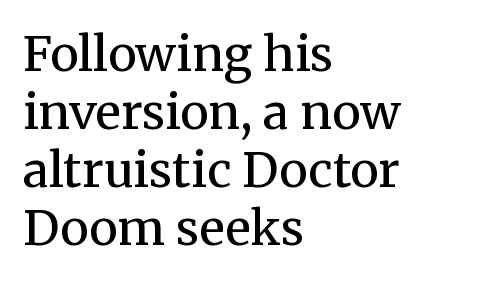
The image shows 48 px regular-weight serif type, upright; set left-aligned, line spacing 1.21x, normal letter spacing, not underlined; medium stroke contrast and a medium x-height.
